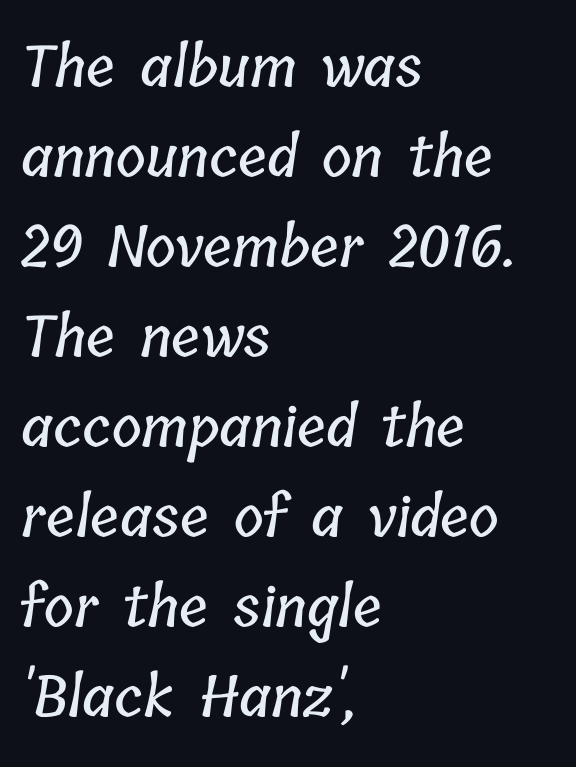
The image shows 57 px condensed type; set left-aligned, normal line spacing (1.58x), normal letter spacing, not underlined; low stroke contrast and a medium x-height.
